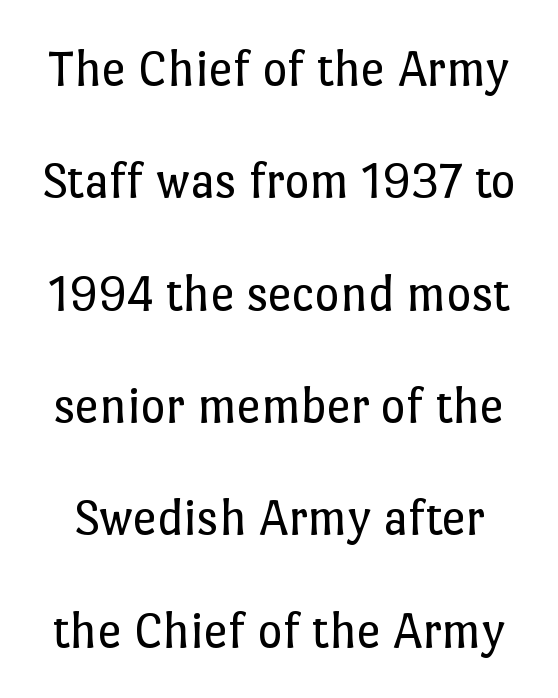
The image shows 53 px regular-weight type, upright; set loose line spacing (2.12x), normal letter spacing, not underlined; low stroke contrast and a medium x-height.
